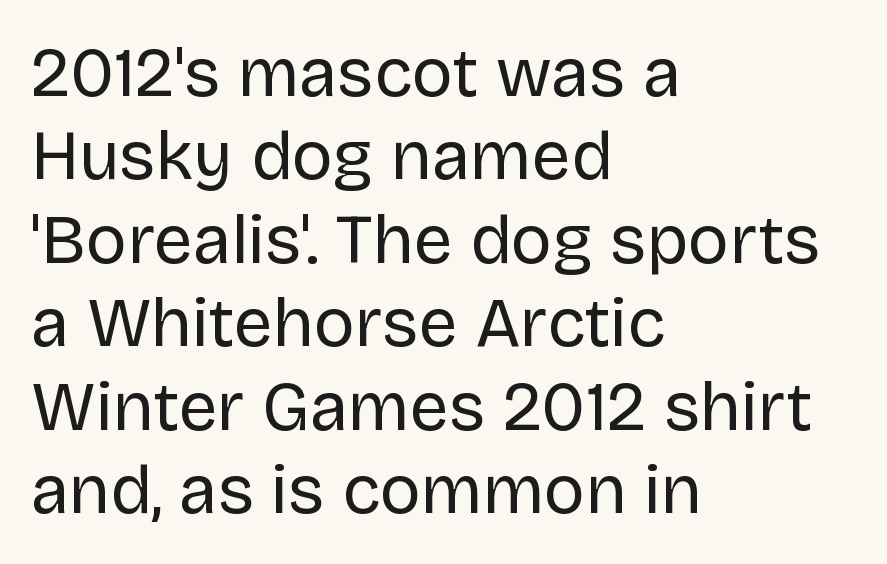
Q: Is the text bold? A: No.
Q: Is the text italic (slanted)? A: No, it is upright.
Q: Is the typeface a serif or a sans-serif typeface? A: Sans-serif.
Q: Is the text underlined? A: No.
Q: How is the paragraph aligned? A: Left-aligned.
Q: Is the spacing between letters normal or unusually wide? A: Normal.
Q: Width (condensed, normal, or wide)? A: Normal.
Q: Stroke contrast? A: Low.
Q: x-height? A: Large.
Q: Monospaced? A: No.
